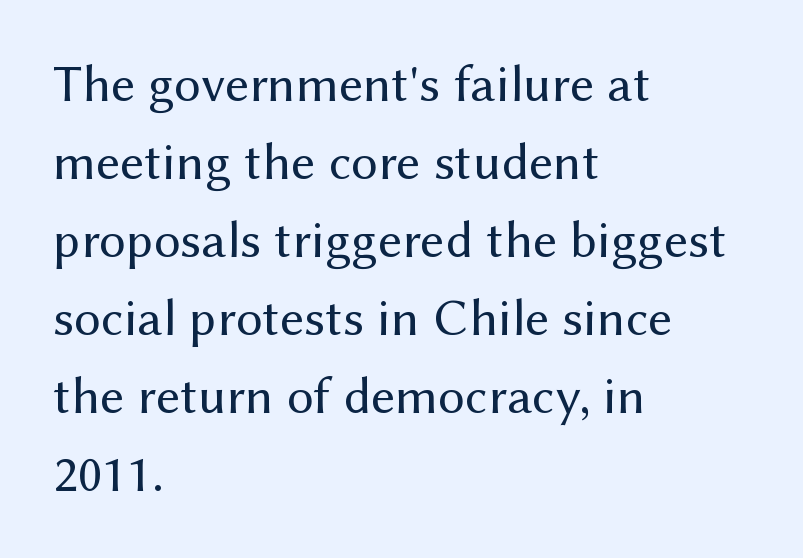
The image shows 53 px regular-weight sans-serif type, upright; set left-aligned, normal line spacing (1.47x), normal letter spacing, not underlined; medium stroke contrast and a medium x-height.
